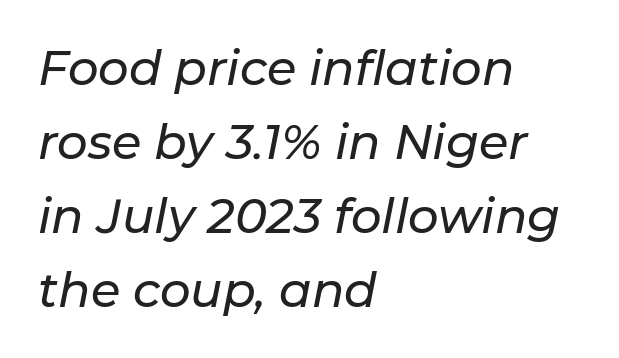
{"italic": "yes", "lean": "right", "slant_degrees": 11, "width": "normal", "stroke_contrast": "low", "x_height": "medium", "monospaced": "no", "underline": "no", "align": "left", "line_spacing": "normal", "line_spacing_ratio": 1.54, "letter_spacing": "normal", "letter_spacing_em": 0.0, "glyph_px": 48}
